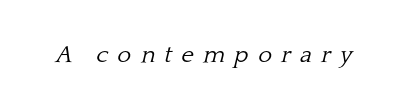
The image shows 24 px text type, italic (leaning right); set unusually wide letter spacing (+0.38 em), not underlined.
